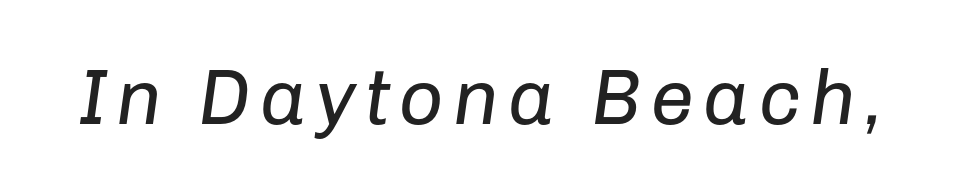
The image shows 78 px regular-weight type, italic (leaning right); set not underlined; low stroke contrast and a medium x-height.
